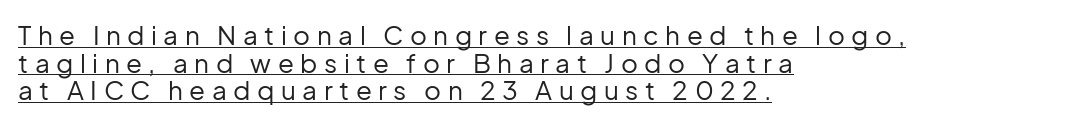
Q: Is the text bold? A: No.
Q: Is the text italic (slanted)? A: No, it is upright.
Q: Is the text underlined? A: Yes.
Q: How is the paragraph aligned? A: Left-aligned.
Q: Is the spacing between letters normal or unusually wide? A: Unusually wide.
Q: Is the spacing between lines tight, normal or loose? A: Tight.
